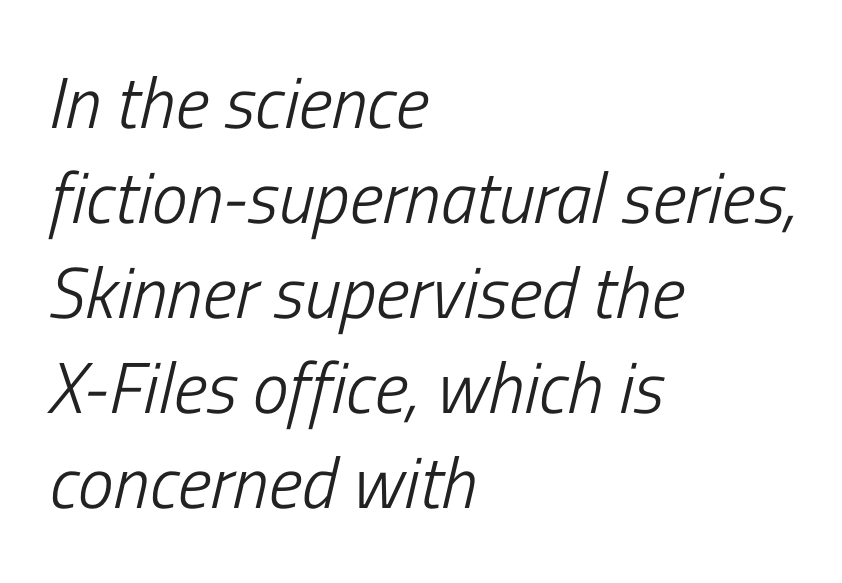
Q: Is the text bold? A: No.
Q: Is the text italic (slanted)? A: Yes, it leans right by about 13 degrees.
Q: Is the text underlined? A: No.
Q: How is the paragraph aligned? A: Left-aligned.
Q: Is the spacing between letters normal or unusually wide? A: Normal.
Q: Is the spacing between lines tight, normal or loose? A: Normal.
Q: Width (condensed, normal, or wide)? A: Condensed.
Q: Stroke contrast? A: Low.
Q: x-height? A: Medium.
Q: Monospaced? A: No.
